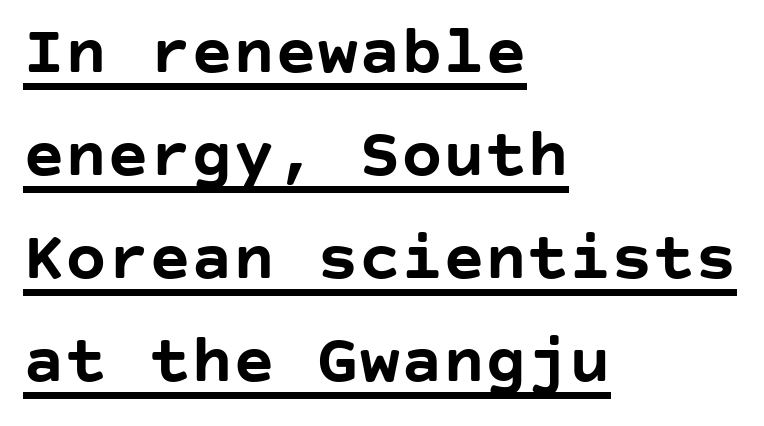
{"serif": "no", "italic": "no", "bold": "yes", "weight": "semibold", "width": "normal", "stroke_contrast": "low", "x_height": "large", "underline": "yes", "align": "left", "line_spacing": "normal", "line_spacing_ratio": 1.47, "letter_spacing": "normal", "letter_spacing_em": 0.0, "glyph_px": 70}
